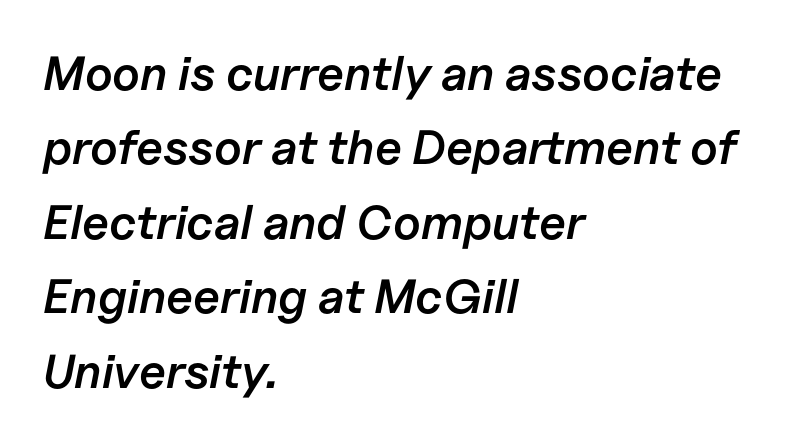
The image shows 48 px semibold type, italic (leaning right); set left-aligned, normal line spacing (1.55x), normal letter spacing, not underlined; low stroke contrast and a medium x-height.
